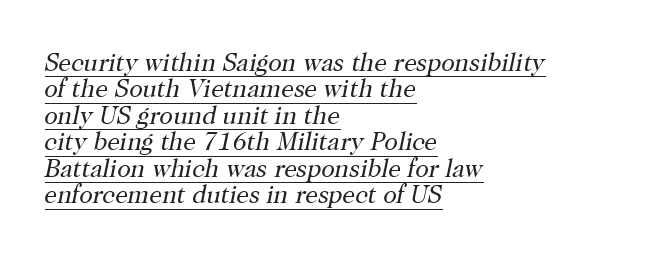
{"italic": "yes", "lean": "right", "slant_degrees": 12, "bold": "no", "underline": "yes", "align": "left", "line_spacing": "tight", "line_spacing_ratio": 1.06, "letter_spacing": "normal", "letter_spacing_em": 0.0, "glyph_px": 25}
